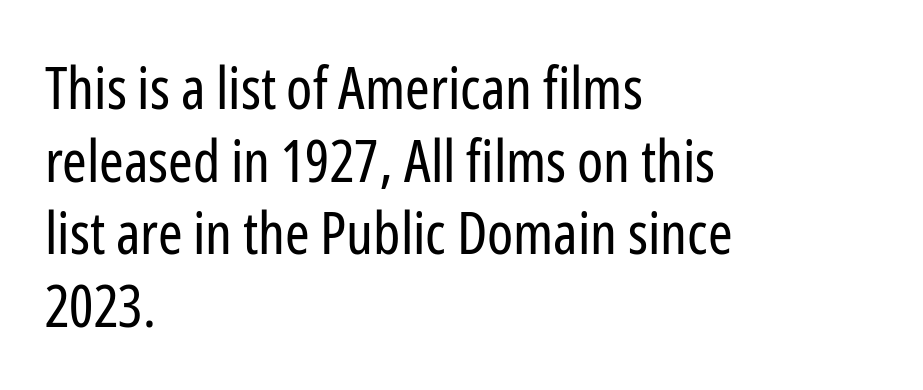
The letters look calm and open, with moderate or lighter stems. The face used here is a sans, in the tradition of grotesques and geometrics. Default kerning and tracking; the words read as compact shapes. A clean baseline with only descenders dipping below it. A roman cut, with each character standing at attention. The passage is arranged the way most books set body copy — flush left.
